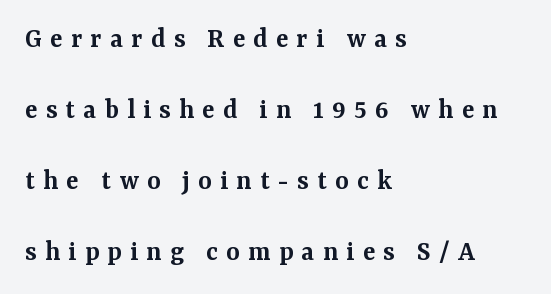
Q: Is the text bold? A: Semi-bold.
Q: Is the text italic (slanted)? A: No, it is upright.
Q: Is the typeface a serif or a sans-serif typeface? A: Serif.
Q: Is the text underlined? A: No.
Q: How is the paragraph aligned? A: Left-aligned.
Q: Is the spacing between letters normal or unusually wide? A: Unusually wide.
Q: Is the spacing between lines tight, normal or loose? A: Loose.
Q: Width (condensed, normal, or wide)? A: Normal.
Q: Stroke contrast? A: Medium.
Q: x-height? A: Medium.
Q: Monospaced? A: No.
